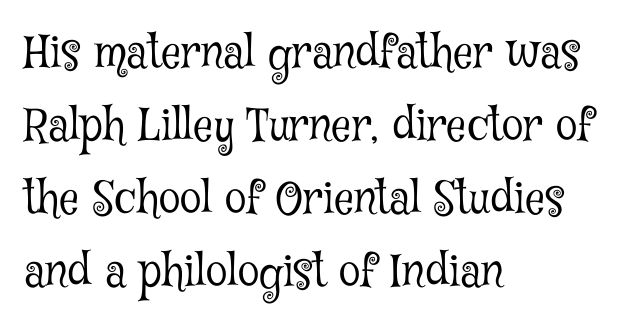
The image shows 44 px light, condensed serif type, upright; set left-aligned, normal line spacing (1.66x), normal letter spacing, not underlined; low stroke contrast and a medium x-height.
